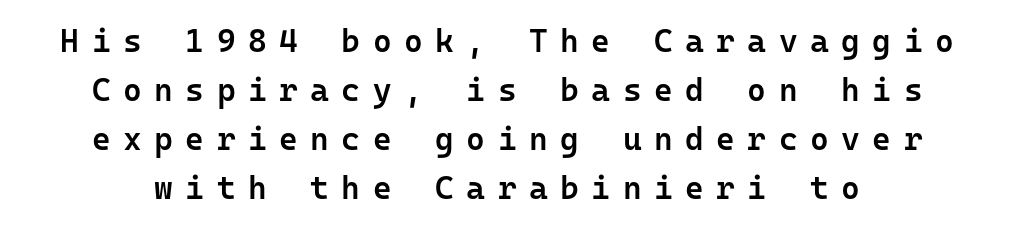
Words appear elongated and porous because spacing is wide. Style check: upright. Firm but not heavy-handed strokes: this text is semibold. Type style note: lacks serifs. Monospaced: the letters line up in strict vertical columns. Leading matches the norm, producing a regular column.
